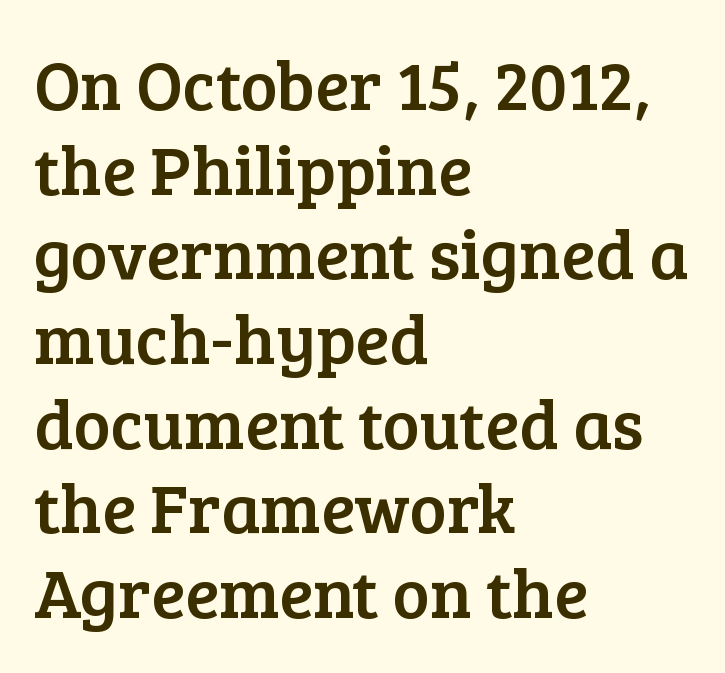
The image shows 70 px serif type, upright; set left-aligned, line spacing 1.21x, normal letter spacing, not underlined; low stroke contrast and a medium x-height.
